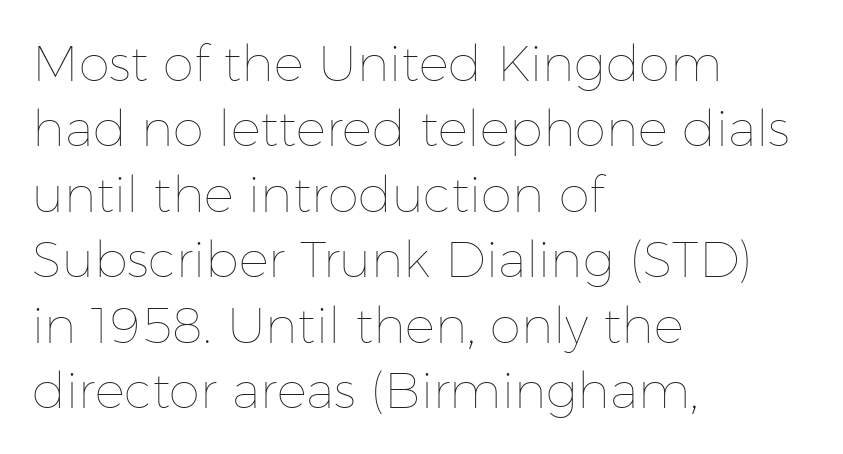
Q: Is the text bold? A: No.
Q: Is the text italic (slanted)? A: No, it is upright.
Q: Is the text underlined? A: No.
Q: How is the paragraph aligned? A: Left-aligned.
Q: Is the spacing between letters normal or unusually wide? A: Normal.
Q: Is the spacing between lines tight, normal or loose? A: Normal.
Q: Width (condensed, normal, or wide)? A: Normal.
Q: Stroke contrast? A: Low.
Q: x-height? A: Medium.
Q: Monospaced? A: No.
